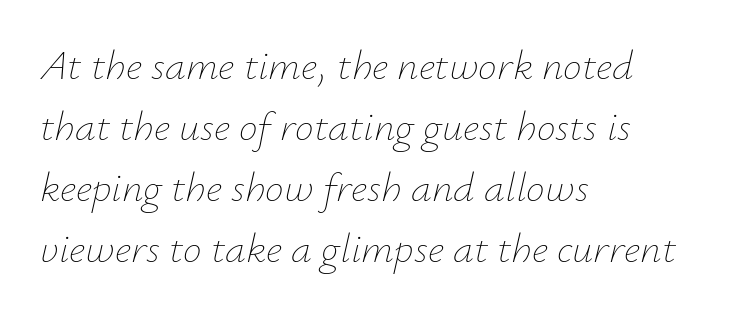
Proportional: the letters do not fall into vertical columns. This rendering leaves character spacing at its baseline value. A light-to-regular cut is what we see here. Students, observe: this is what conventionally led text looks like. Which margin do the lines hug? The left one — the right edge is uneven.
